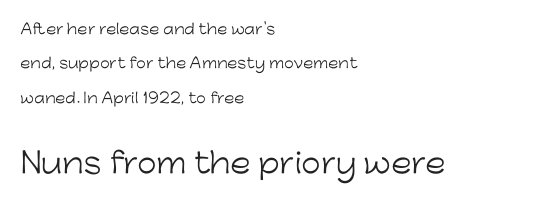
The letters look calm and open, with moderate or lighter stems. Notice the wide empty band between every row — that's loose leading. Tracking value appears to be zero — textbook default spacing. Quick note: not italic, upright. All the whitespace from short lines collects on the right.
